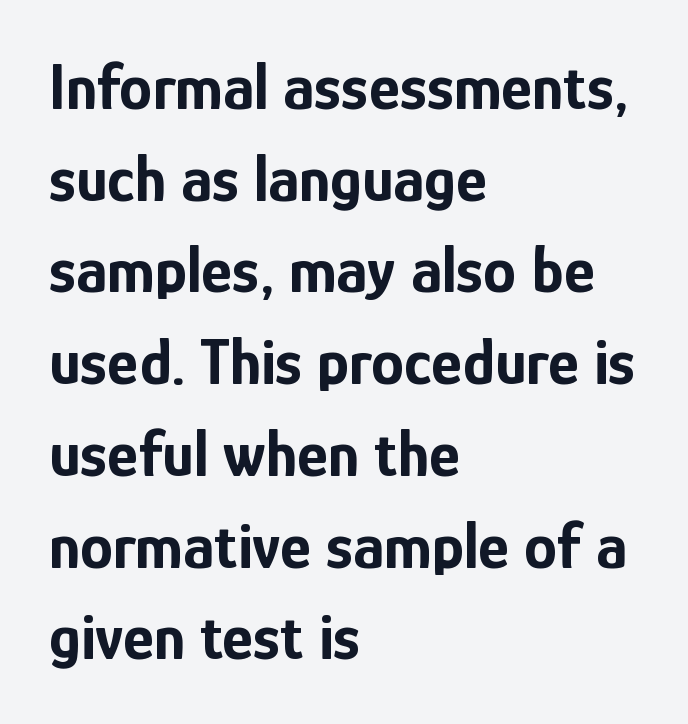
The image shows 66 px bold, condensed sans-serif type, upright; set left-aligned, normal line spacing (1.39x), normal letter spacing, not underlined; low stroke contrast and a medium x-height.
